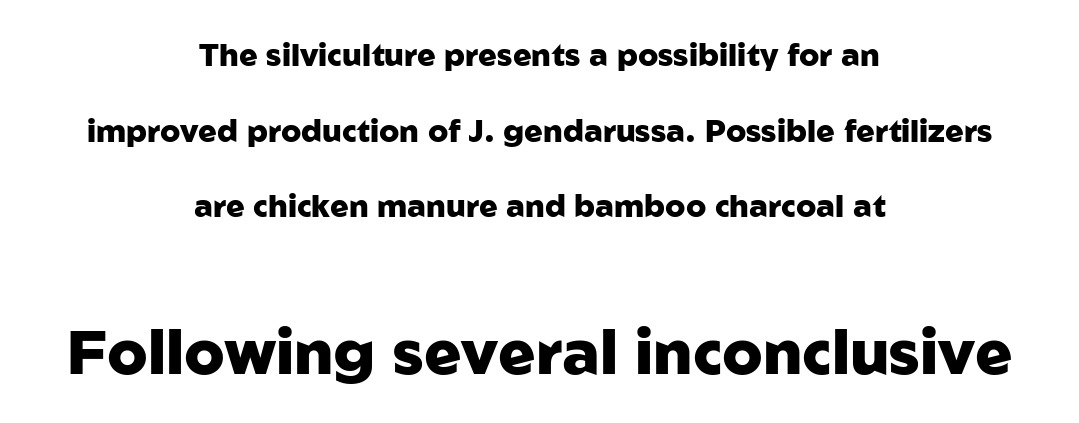
The passage shown is typed in a proportional face where columns would drift. One-word summary of the alignment: center. Vertically, the passage feels expansive, rows floating well apart. These lines carry a lot of weight — the face is fully bold. The text was rendered using a sans face with plain stroke endings. Note: smaller setting up top, larger setting below.
